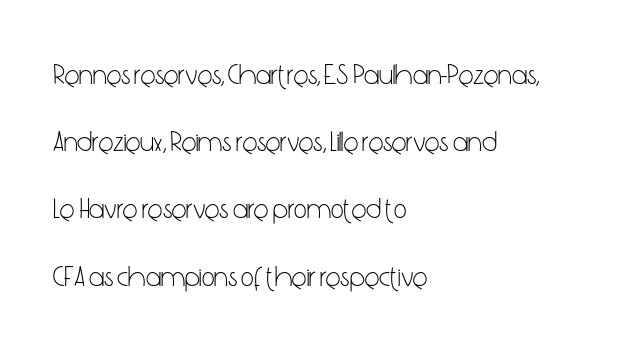
The image shows 28 px light, condensed sans-serif type, upright; set left-aligned, loose line spacing (2.4x), normal letter spacing, not underlined; low stroke contrast and a medium x-height.
